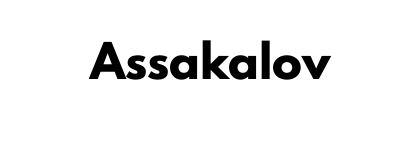
The typeface chosen for these lines omits serifs. Type without underlining. The font's upright variant was chosen for this text. What stands out about the letter spacing? Nothing — it is the standard amount. Is this a fixed-width face? No — the glyphs have proportional, varying widths. Bold? Absolutely — the strokes are thick and heavy.
